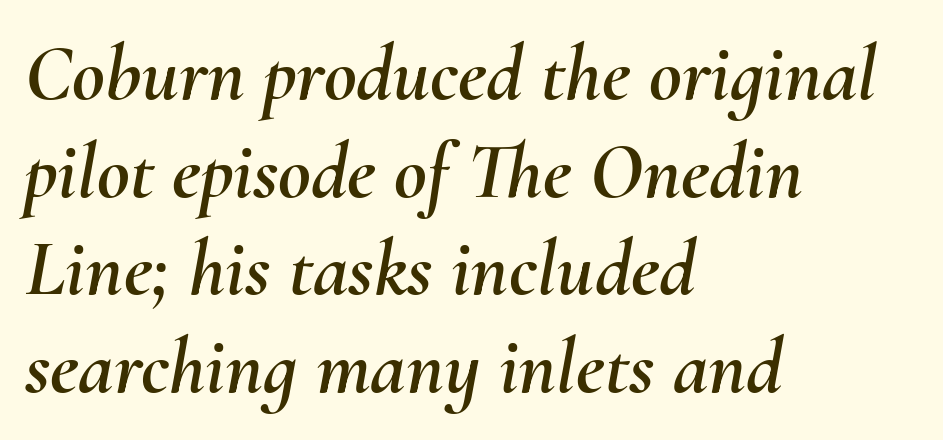
The image shows 80 px text type, italic (leaning right); set left-aligned, line spacing 1.22x, normal letter spacing, not underlined; medium stroke contrast and a small x-height.
